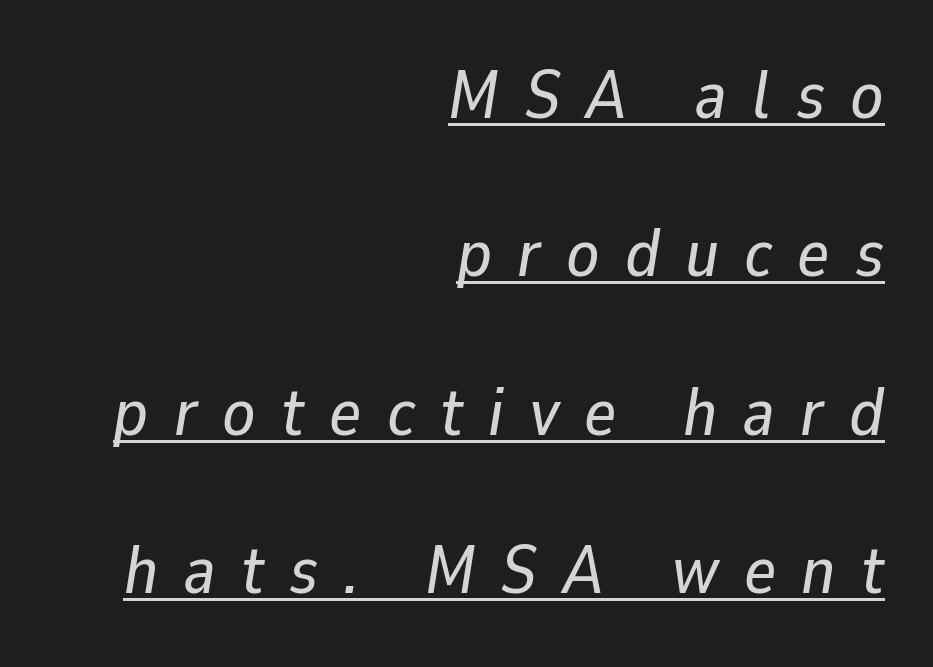
{"italic": "yes", "lean": "right", "slant_degrees": 9, "width": "normal", "stroke_contrast": "low", "x_height": "medium", "monospaced": "no", "underline": "yes", "align": "right", "line_spacing": "loose", "line_spacing_ratio": 2.33, "letter_spacing": "wide", "letter_spacing_em": 0.37, "glyph_px": 68}
